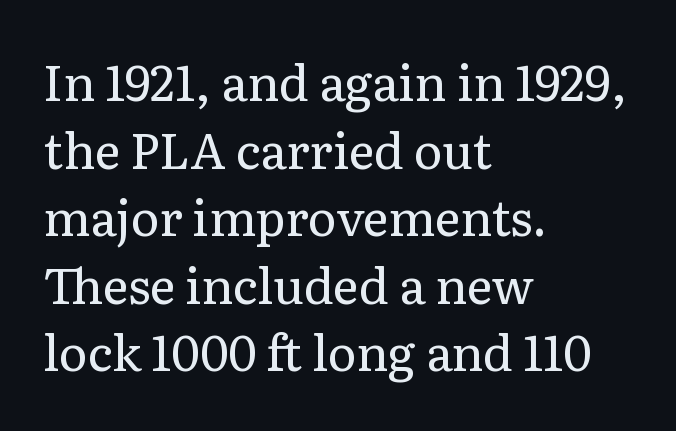
The text block is weighted toward the left margin, trailing off unevenly rightward. This is roman type, the default non-slanted kind. The tracking reads as untouched default to a designer's eye. Leading matches the norm, producing a regular column. The letters carry serifs — small finishing strokes at the ends of their stems.
